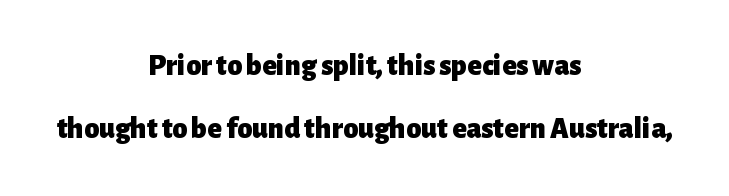
{"serif": "no", "italic": "no", "bold": "yes", "weight": "heavy", "width": "normal", "stroke_contrast": "low", "x_height": "medium", "monospaced": "no", "underline": "no", "align": "center", "line_spacing": "loose", "line_spacing_ratio": 2.11, "letter_spacing": "normal", "letter_spacing_em": 0.0, "glyph_px": 30}
